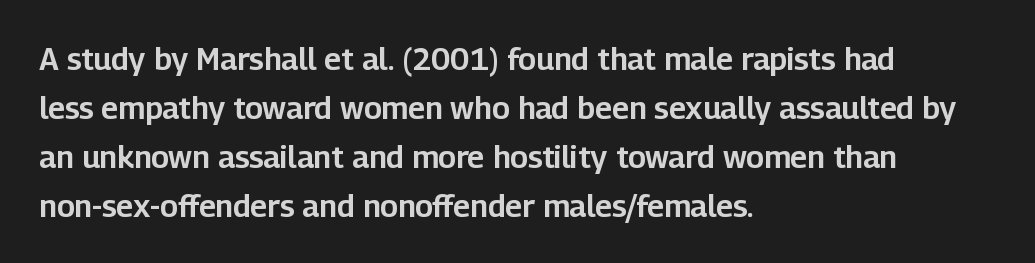
In CSS terms this would be text-align: left. The block of text has a typical density, with ordinary space between rows. No feet cap the strokes, marking this as sans-serif type. Varying glyph widths throughout — classic text-font behaviour. Underlining? Definitely not there. The type is set solid horizontally, with unmodified tracking.
